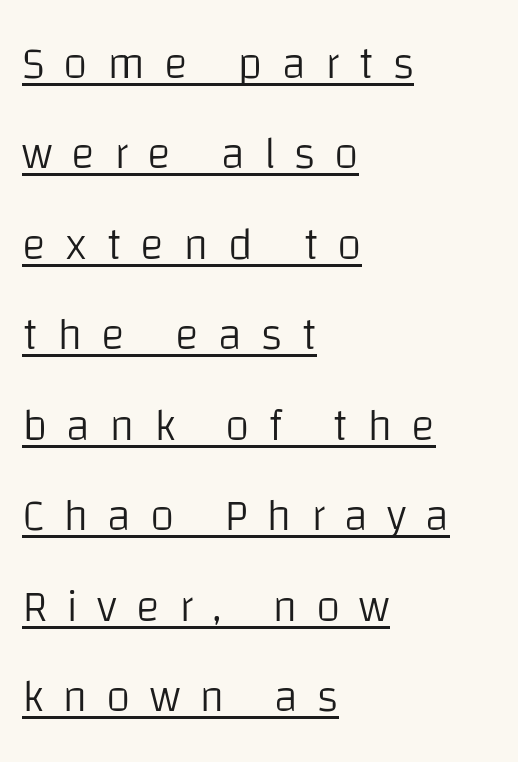
{"serif": "no", "italic": "no", "bold": "no", "weight": "light", "width": "normal", "stroke_contrast": "low", "x_height": "large", "monospaced": "no", "underline": "yes", "align": "left", "line_spacing": "loose", "line_spacing_ratio": 2.01, "letter_spacing": "wide", "letter_spacing_em": 0.42, "glyph_px": 45}
